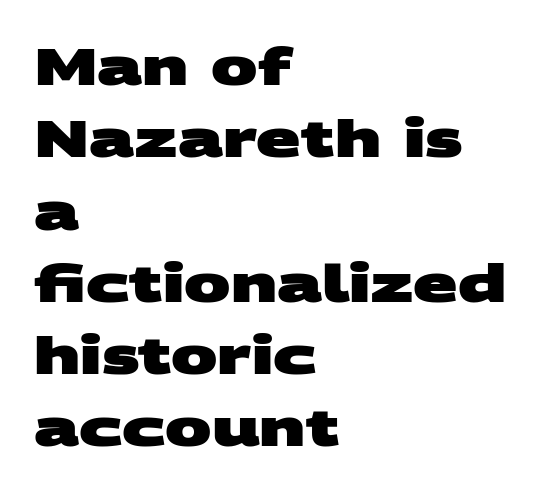
A clean baseline with only descenders dipping below it. These words are printed bold, with thick strokes throughout. Horizontal alignment here is leftward, the default for most running prose. Baseline-to-baseline distance is the conventional proportion of letter height. The passage shown has conventional tracking throughout. This is sans-serif lettering, the kind often seen on screens and signage.
